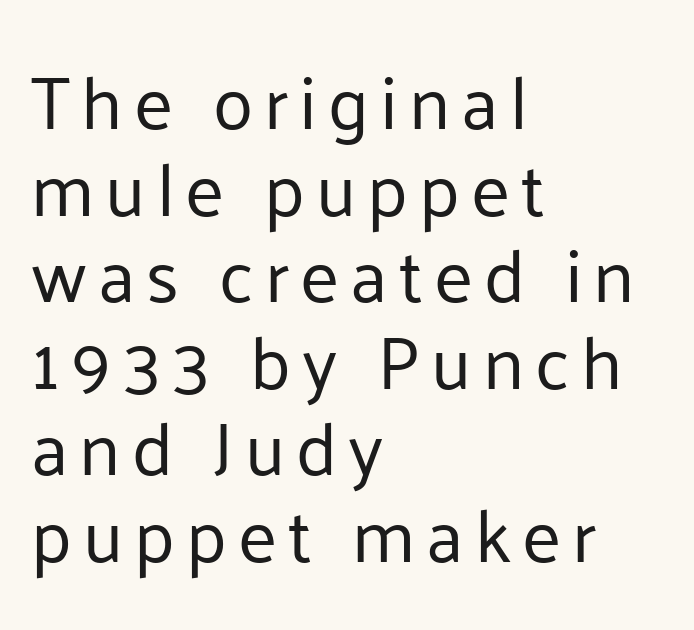
{"serif": "no", "italic": "no", "bold": "no", "weight": "regular", "width": "normal", "stroke_contrast": "low", "x_height": "medium", "monospaced": "no", "underline": "no", "align": "left", "line_spacing_ratio": 1.17, "glyph_px": 74}
